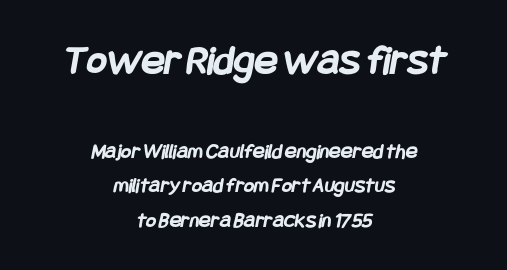
{"serif": "no", "bold": "yes", "weight": "semibold", "width": "condensed", "stroke_contrast": "low", "x_height": "large", "underline": "no", "align": "center", "line_spacing": "normal", "line_spacing_ratio": 1.57, "letter_spacing": "normal", "letter_spacing_em": 0.0, "larger_block": "first", "size_ratio": 1.95, "glyph_px": 43}
